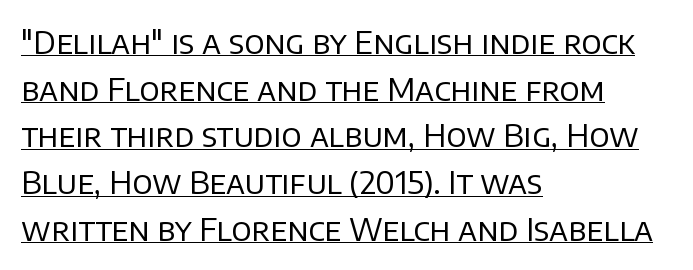
The image shows 32 px regular-weight sans-serif type, upright; set left-aligned, normal line spacing (1.46x), normal letter spacing, underlined; low stroke contrast and a large x-height.
